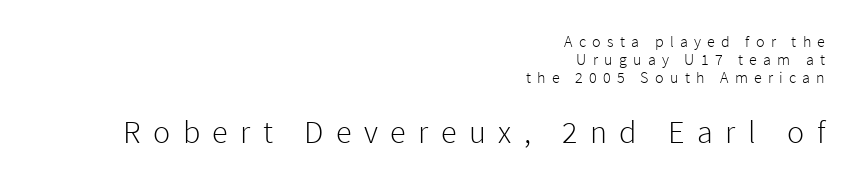
Note the varied advance widths — an 'i' is clearly narrower than an 'm'. Regarding leading, the lines here are crowded together. Plain, unruled lines of type. The letters are spread apart with noticeably loose tracking. Look at the bottom of the vertical strokes: they stop flat, with no serifs.
